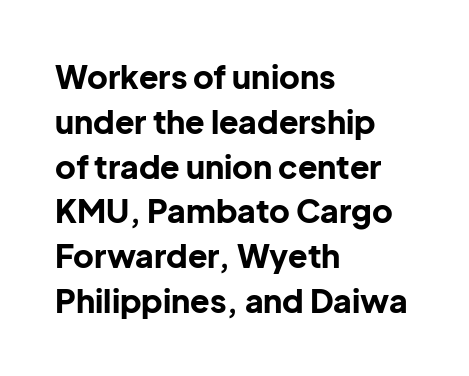
{"serif": "no", "italic": "no", "bold": "yes", "weight": "bold", "width": "normal", "stroke_contrast": "low", "x_height": "medium", "monospaced": "no", "underline": "no", "align": "left", "line_spacing": "normal", "line_spacing_ratio": 1.4, "letter_spacing": "normal", "letter_spacing_em": 0.0, "glyph_px": 32}
